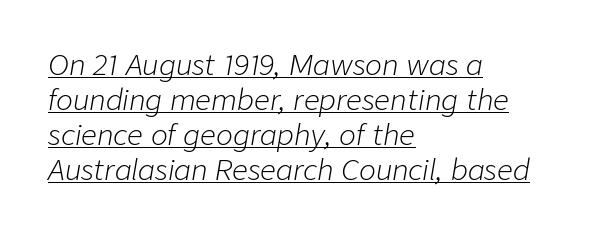
The image shows 28 px light type, italic (leaning right); set left-aligned, normal line spacing (1.25x), normal letter spacing, underlined; low stroke contrast and a medium x-height.
